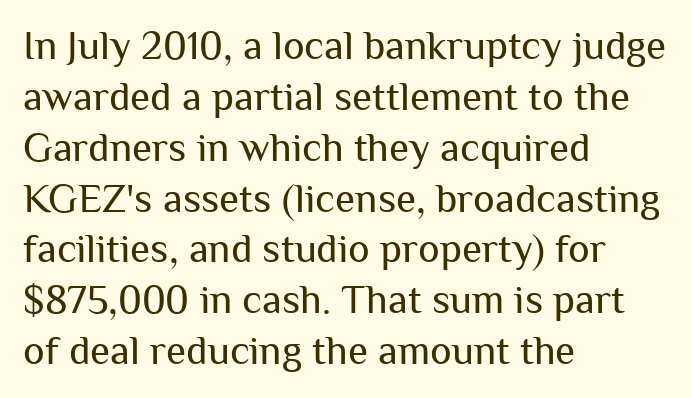
Look at the tracking — it's just the regular setting, nothing added. Weight: regular or lighter. Designer's note — italics off, roman on. Typographically, this falls in the sans-serif category. Decoration check: the copy has no underline.
